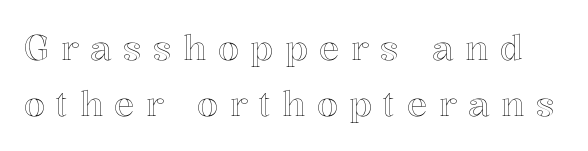
{"italic": "no", "width": "normal", "x_height": "medium", "monospaced": "no", "underline": "no", "line_spacing": "normal", "line_spacing_ratio": 1.64, "letter_spacing": "wide", "letter_spacing_em": 0.34, "glyph_px": 34}
